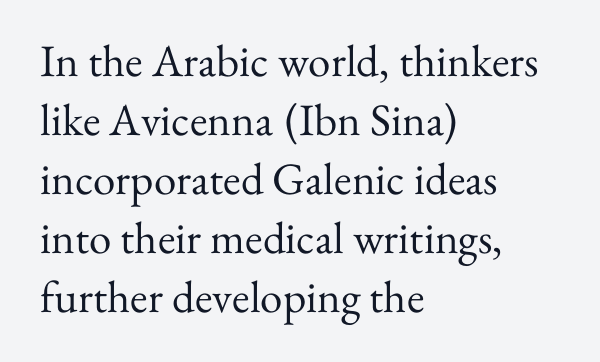
Q: Is the text bold? A: No.
Q: Is the text italic (slanted)? A: No, it is upright.
Q: Is the typeface a serif or a sans-serif typeface? A: Serif.
Q: Is the text underlined? A: No.
Q: How is the paragraph aligned? A: Left-aligned.
Q: Is the spacing between letters normal or unusually wide? A: Normal.
Q: Is the spacing between lines tight, normal or loose? A: Normal.
Q: Width (condensed, normal, or wide)? A: Normal.
Q: Stroke contrast? A: Medium.
Q: x-height? A: Small.
Q: Monospaced? A: No.
